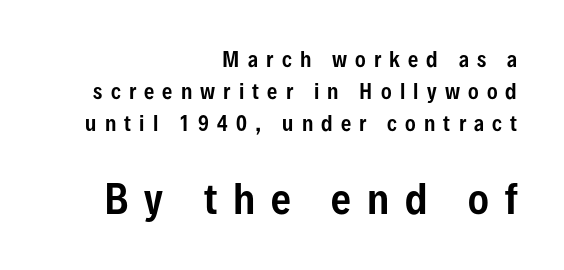
Decoration check: the copy has no underline. Unlike a traditional serif, this face leaves its strokes unadorned. A typesetter would call this leading conventional body-copy spacing. The letters advance in unequal steps, a hallmark of proportional type. Glyph-to-glyph distance is far greater than everyday printed text. Right-aligned paragraph, ragged on the left.
